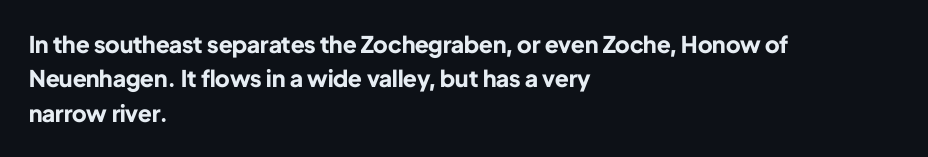
{"italic": "no", "bold": "yes", "underline": "no", "align": "left", "line_spacing": "normal", "line_spacing_ratio": 1.49, "letter_spacing": "normal", "letter_spacing_em": 0.0, "glyph_px": 23}
